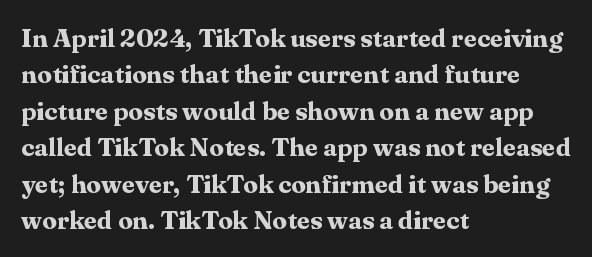
The image shows 26 px bold type, upright; set left-aligned, normal line spacing (1.4x), normal letter spacing, not underlined.
